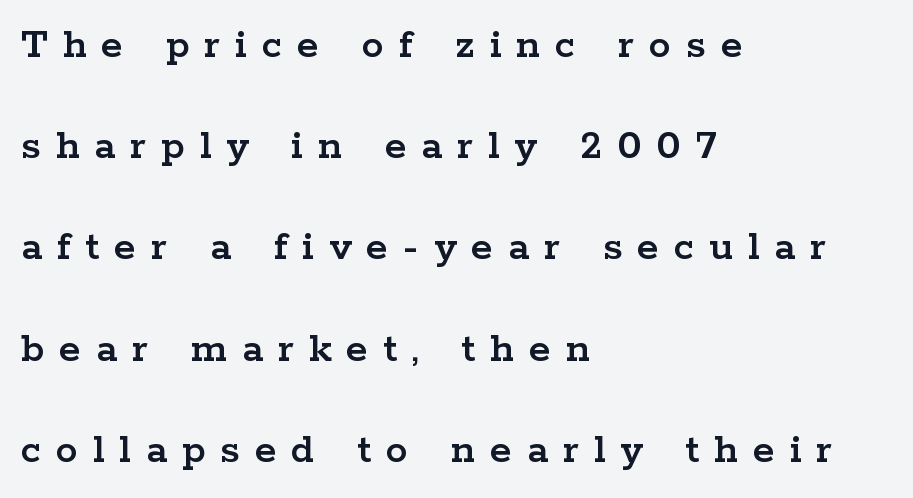
The image shows 44 px wide serif type, upright; set left-aligned, loose line spacing (2.3x), unusually wide letter spacing (+0.34 em), not underlined; low stroke contrast and a medium x-height.
